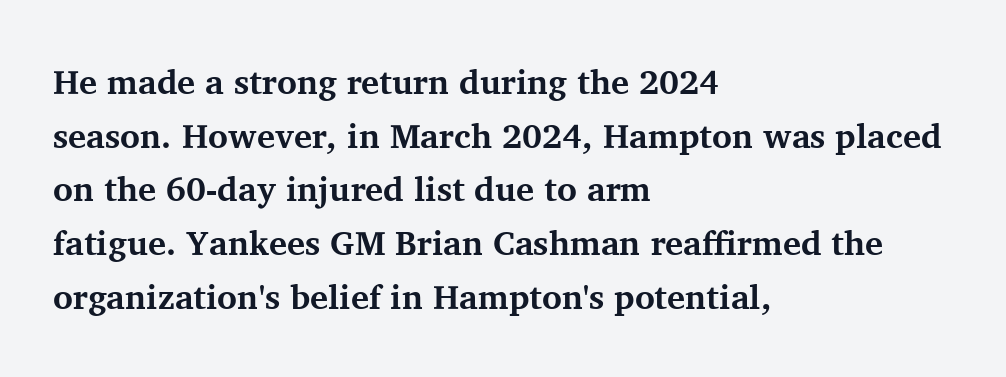
Q: Is the text bold? A: Yes.
Q: Is the text italic (slanted)? A: No, it is upright.
Q: Is the typeface a serif or a sans-serif typeface? A: Serif.
Q: Is the text underlined? A: No.
Q: How is the paragraph aligned? A: Left-aligned.
Q: Is the spacing between letters normal or unusually wide? A: Normal.
Q: Is the spacing between lines tight, normal or loose? A: Normal.
Q: Width (condensed, normal, or wide)? A: Normal.
Q: Stroke contrast? A: Medium.
Q: x-height? A: Medium.
Q: Monospaced? A: No.
